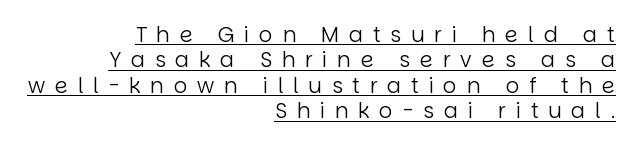
The image shows 21 px text type, upright; set right-aligned, line spacing 1.21x, unusually wide letter spacing (+0.47 em), underlined.
